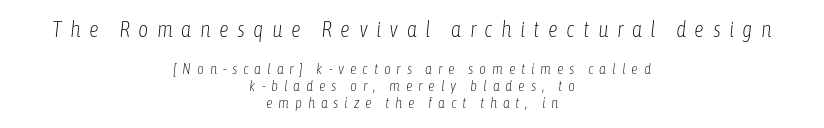
Q: Is the text bold? A: No.
Q: Is the text italic (slanted)? A: Yes, it leans right by about 6 degrees.
Q: Is the text underlined? A: No.
Q: How is the paragraph aligned? A: Centered.
Q: Is the spacing between letters normal or unusually wide? A: Unusually wide.
Q: Is the spacing between lines tight, normal or loose? A: Tight.
Q: Which block of text is set in a larger size, the first (top) or the second (bottom)? A: The first (top) one.
